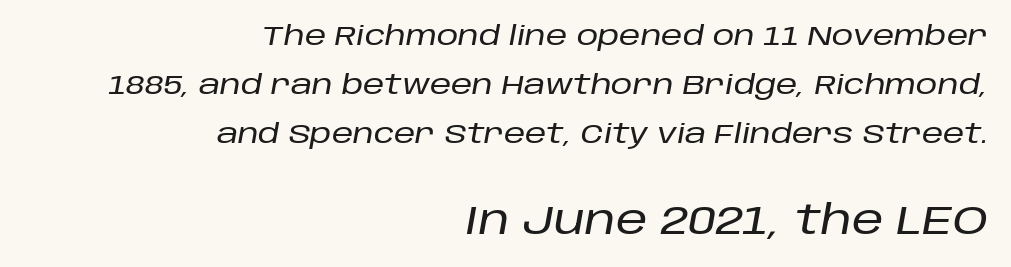
{"italic": "yes", "lean": "right", "slant_degrees": 10, "width": "normal", "stroke_contrast": "low", "x_height": "large", "monospaced": "no", "underline": "no", "align": "right", "line_spacing_ratio": 1.81, "letter_spacing": "normal", "letter_spacing_em": 0.0, "larger_block": "second", "size_ratio": 1.48, "glyph_px": 40}
